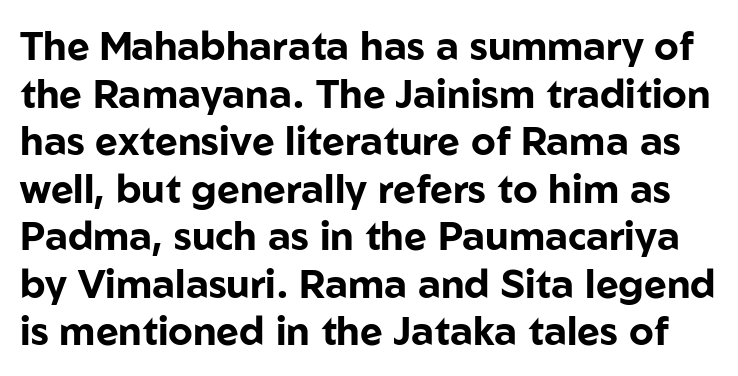
Inter-character spacing is left at the font's built-in metrics. You'd pick this weight for a headline — it's a proper bold. Posture: upright roman. A typesetter would call this proportional, since set widths differ per character. Clear beneath every line of the passage. Note: no serifs on the glyphs.
